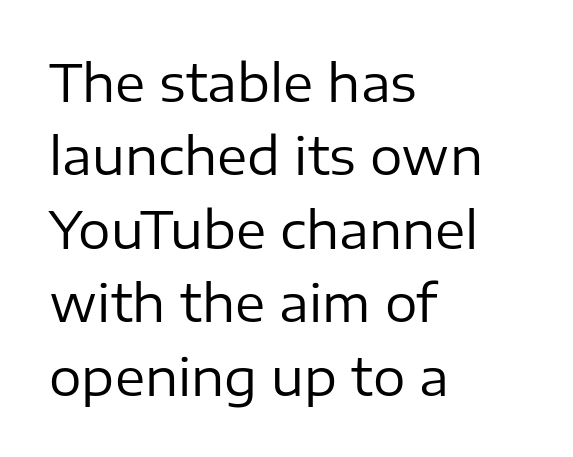
Q: Is the text bold? A: No.
Q: Is the text italic (slanted)? A: No, it is upright.
Q: Is the typeface a serif or a sans-serif typeface? A: Sans-serif.
Q: Is the text underlined? A: No.
Q: How is the paragraph aligned? A: Left-aligned.
Q: Is the spacing between letters normal or unusually wide? A: Normal.
Q: Is the spacing between lines tight, normal or loose? A: Normal.
Q: Width (condensed, normal, or wide)? A: Normal.
Q: Stroke contrast? A: Low.
Q: x-height? A: Medium.
Q: Monospaced? A: No.
